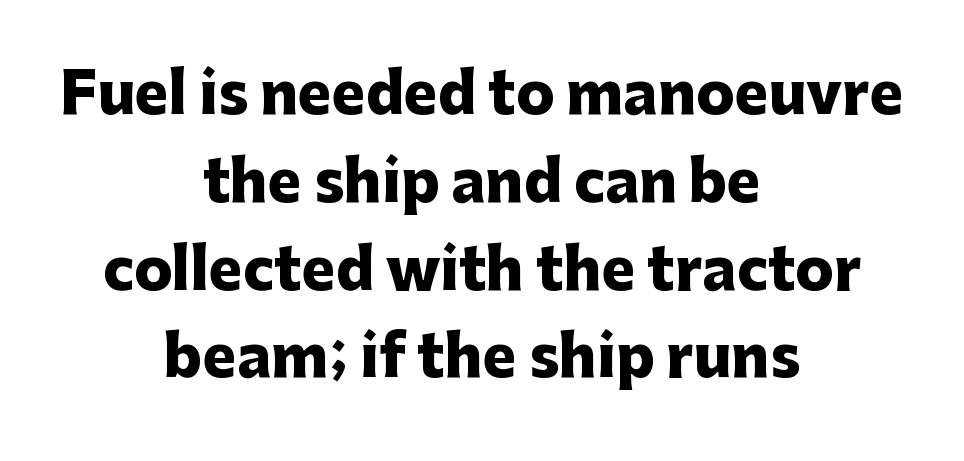
{"serif": "no", "italic": "no", "bold": "yes", "weight": "heavy", "width": "normal", "stroke_contrast": "low", "x_height": "medium", "monospaced": "no", "underline": "no", "align": "center", "line_spacing": "normal", "line_spacing_ratio": 1.54, "letter_spacing": "normal", "letter_spacing_em": 0.0, "glyph_px": 57}
